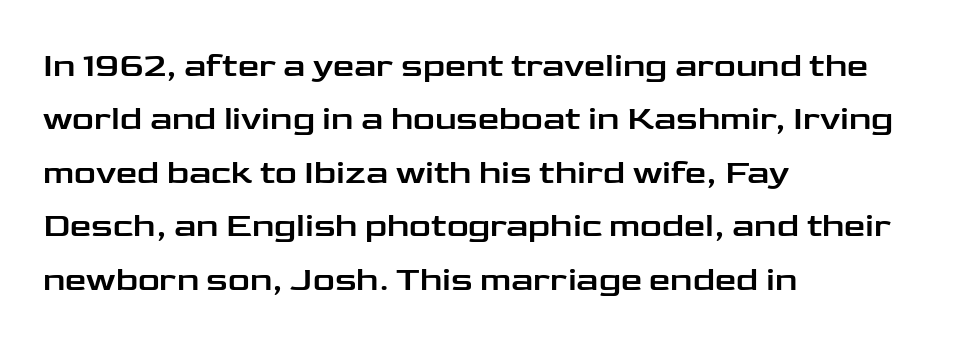
The image shows 34 px wide sans-serif type, upright; set left-aligned, normal line spacing (1.57x), normal letter spacing, not underlined; low stroke contrast and a medium x-height.
